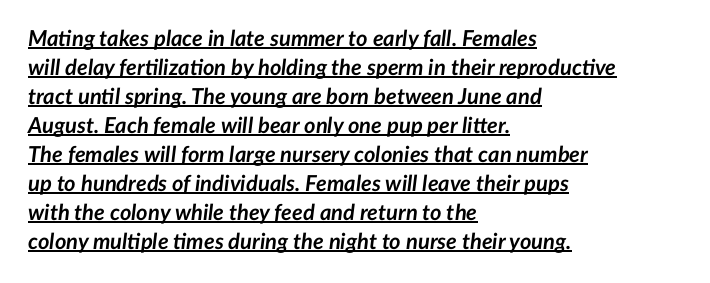
Q: Is the text bold? A: Yes.
Q: Is the text italic (slanted)? A: Yes, it leans right by about 7 degrees.
Q: Is the text underlined? A: Yes.
Q: How is the paragraph aligned? A: Left-aligned.
Q: Is the spacing between letters normal or unusually wide? A: Normal.
Q: Is the spacing between lines tight, normal or loose? A: Normal.
